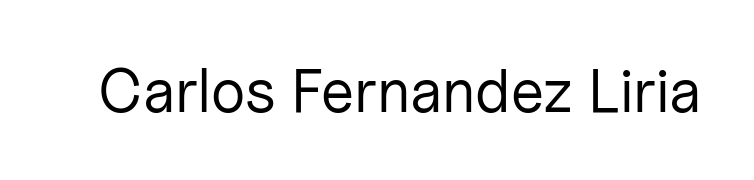
Q: Is the text bold? A: No.
Q: Is the text italic (slanted)? A: No, it is upright.
Q: Is the typeface a serif or a sans-serif typeface? A: Sans-serif.
Q: Is the text underlined? A: No.
Q: Is the spacing between letters normal or unusually wide? A: Normal.
Q: Width (condensed, normal, or wide)? A: Normal.
Q: Stroke contrast? A: Low.
Q: x-height? A: Medium.
Q: Monospaced? A: No.
